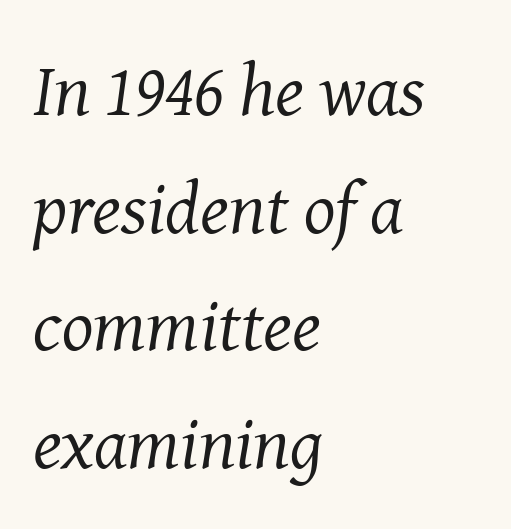
{"serif": "yes", "italic": "yes", "lean": "right", "slant_degrees": 8, "bold": "no", "weight": "regular", "width": "normal", "stroke_contrast": "medium", "x_height": "medium", "monospaced": "no", "underline": "no", "align": "left", "line_spacing": "normal", "line_spacing_ratio": 1.59, "letter_spacing": "normal", "letter_spacing_em": 0.0, "glyph_px": 74}
